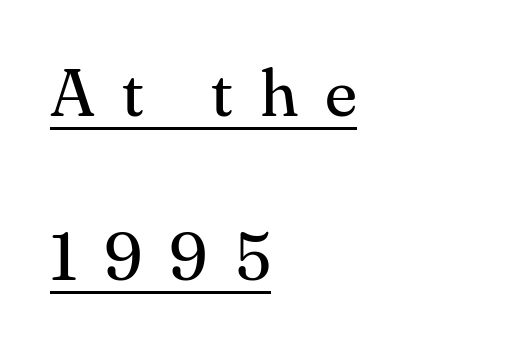
Q: Is the text bold? A: No.
Q: Is the text italic (slanted)? A: No, it is upright.
Q: Is the typeface a serif or a sans-serif typeface? A: Serif.
Q: Is the text underlined? A: Yes.
Q: How is the paragraph aligned? A: Left-aligned.
Q: Is the spacing between letters normal or unusually wide? A: Unusually wide.
Q: Is the spacing between lines tight, normal or loose? A: Loose.
Q: Width (condensed, normal, or wide)? A: Normal.
Q: Stroke contrast? A: Medium.
Q: x-height? A: Small.
Q: Monospaced? A: No.
